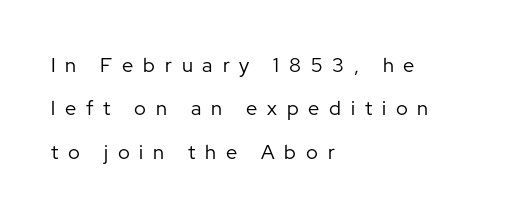
{"italic": "no", "bold": "no", "underline": "no", "align": "left", "line_spacing": "loose", "line_spacing_ratio": 2.17, "letter_spacing": "wide", "letter_spacing_em": 0.49, "glyph_px": 20}
